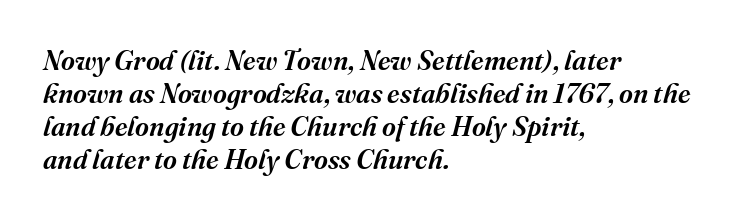
The image shows 27 px text type, italic (leaning right); set left-aligned, line spacing 1.22x, normal letter spacing, not underlined.
